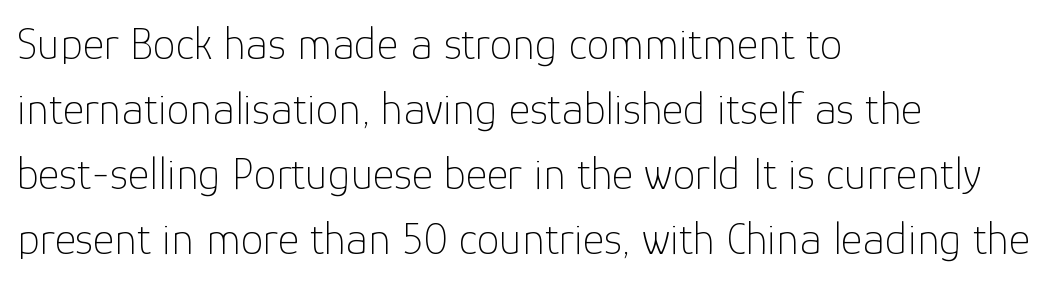
Bold? No — there's no thickening of the strokes. Lines of text with bare space underneath. Proportional: the letters do not fall into vertical columns. Examine the stroke ends and you'll find no serifs. The paragraph has a hard left edge and a soft right edge. Look at the tracking — it's just the regular setting, nothing added.
